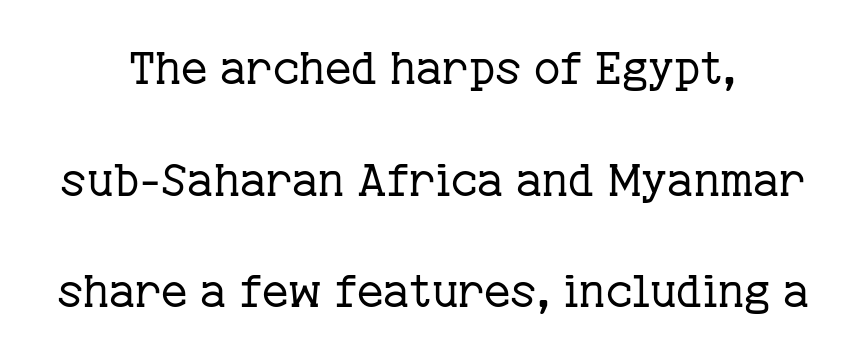
What's the leading like? Stretched, with rows far apart. Italic: no, the glyphs are upright roman. You could call the tracking neutral — neither tight nor loose. Does the type have serifs? Yes, each stem ends in a small foot. Nobody drew a line under any word here.
